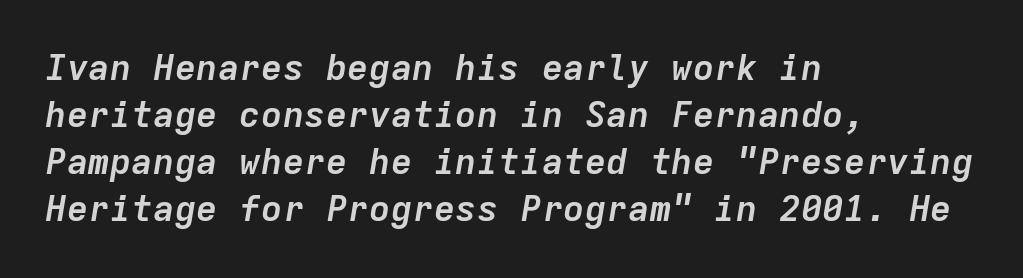
The image shows 36 px semibold type, italic (leaning right), monospaced; set left-aligned, normal line spacing (1.31x), normal letter spacing, not underlined; low stroke contrast and a medium x-height.
